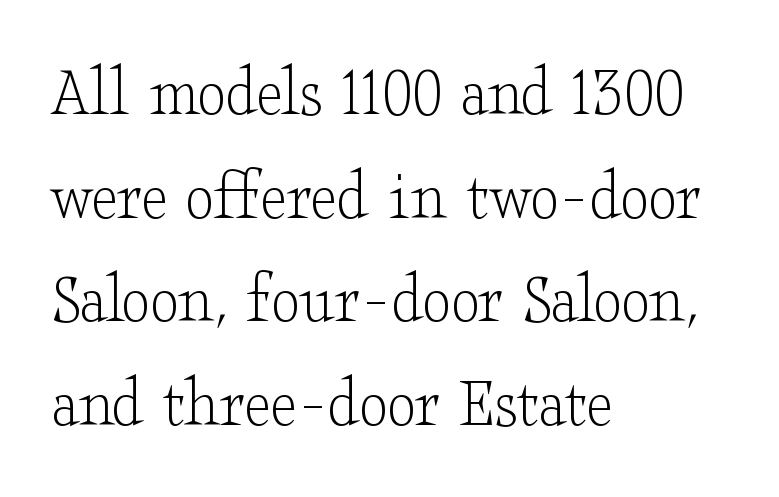
{"serif": "yes", "italic": "no", "bold": "no", "weight": "light", "width": "wide", "stroke_contrast": "low", "x_height": "small", "monospaced": "no", "underline": "no", "align": "left", "line_spacing": "normal", "line_spacing_ratio": 1.42, "letter_spacing": "normal", "letter_spacing_em": 0.0, "glyph_px": 73}
